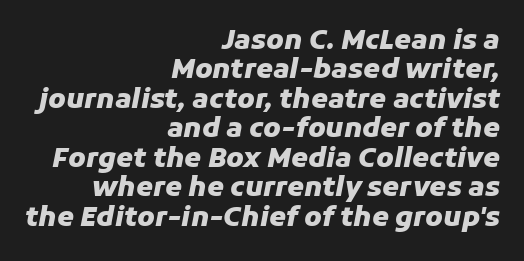
Baseline-to-baseline distance is barely more than the letter height. The passage shown is emphatically bold. The ragged edge is on the left, which tells us the setting is flush right. Check under the words: just untouched page. Caption: standard tracking, unaltered. Slanted lettering throughout.
